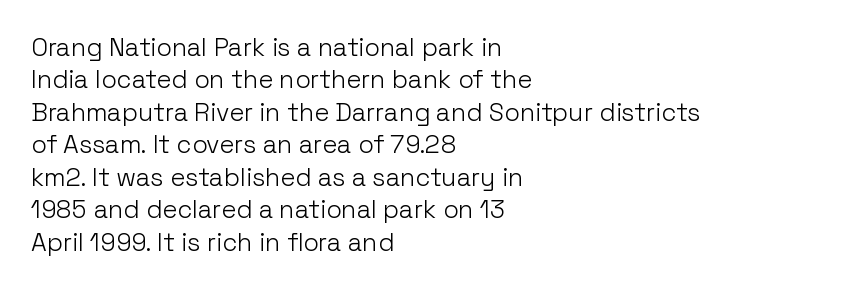
The words here are not underlined. Whoever set this chose a conventional vertical rhythm. Honestly, the letter spacing is just normal — you wouldn't notice it. Tall strokes in this sample are plumb rather than angled. Compared with a centered layout, this one pins lines to the left instead. The weight tops out at a normal text grade.
